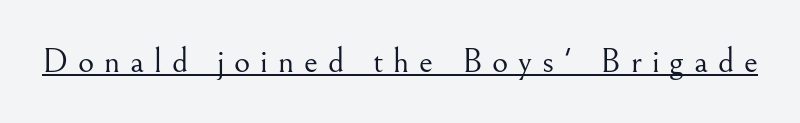
The image shows 35 px light serif type, upright; set unusually wide letter spacing (+0.28 em), underlined; medium stroke contrast and a small x-height.
